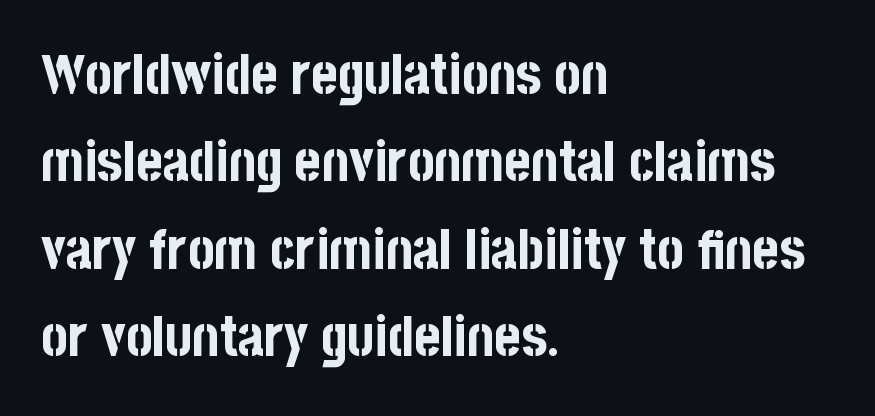
{"serif": "no", "italic": "no", "bold": "yes", "weight": "bold", "width": "condensed", "stroke_contrast": "low", "x_height": "large", "monospaced": "no", "underline": "no", "align": "left", "line_spacing": "normal", "line_spacing_ratio": 1.56, "letter_spacing": "normal", "letter_spacing_em": 0.0, "glyph_px": 56}
